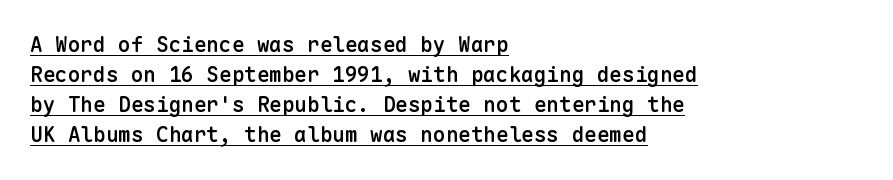
{"italic": "no", "bold": "semi", "underline": "yes", "align": "left", "line_spacing": "normal", "line_spacing_ratio": 1.43, "letter_spacing": "normal", "letter_spacing_em": 0.0, "glyph_px": 21}
